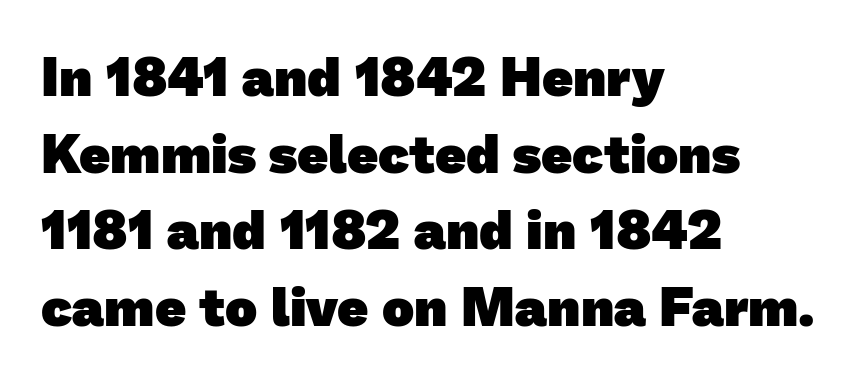
Typesetter's note: full bold, strokes at maximum text heaviness. No feet cap the strokes, marking this as sans-serif type. The rendering uses a moderate line-height, typical for paragraphs. The letters advance in unequal steps, a hallmark of proportional type.
